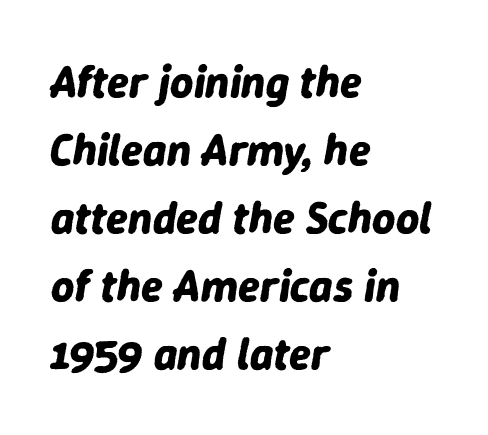
The image shows 45 px bold type, italic (leaning right); set left-aligned, normal line spacing (1.51x), normal letter spacing, not underlined; low stroke contrast and a medium x-height.
